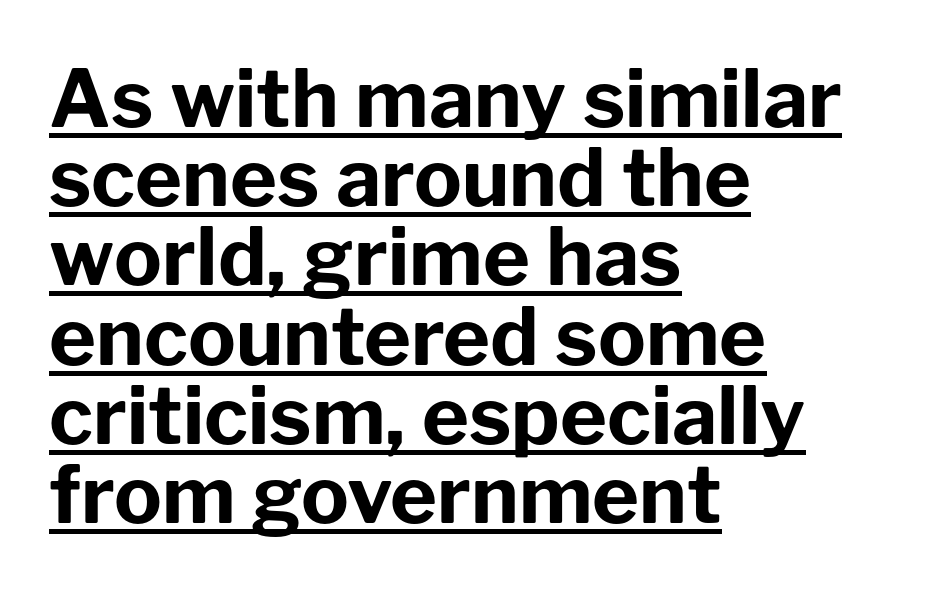
The image shows 80 px bold sans-serif type, upright; set left-aligned, tight line spacing (0.99x), normal letter spacing, underlined; low stroke contrast and a medium x-height.
